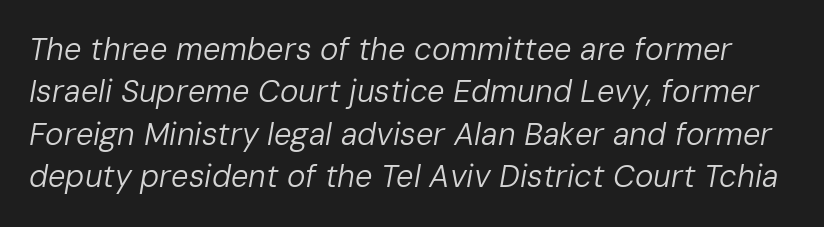
The image shows 31 px regular-weight type, italic (leaning right); set normal line spacing (1.37x), normal letter spacing, not underlined; low stroke contrast and a medium x-height.
